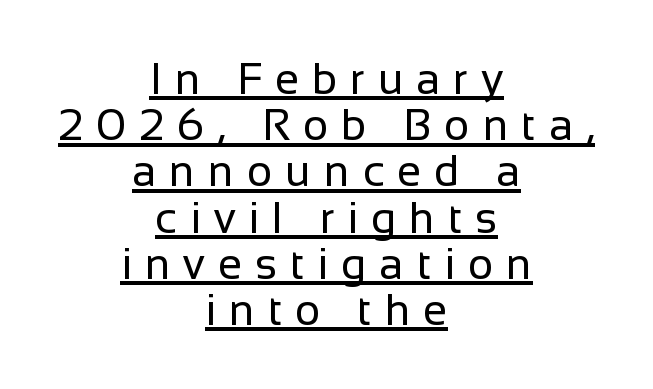
{"serif": "no", "italic": "no", "bold": "no", "weight": "regular", "width": "normal", "stroke_contrast": "low", "x_height": "medium", "monospaced": "no", "underline": "yes", "align": "center", "line_spacing": "tight", "line_spacing_ratio": 1.05, "letter_spacing": "wide", "letter_spacing_em": 0.29, "glyph_px": 44}
